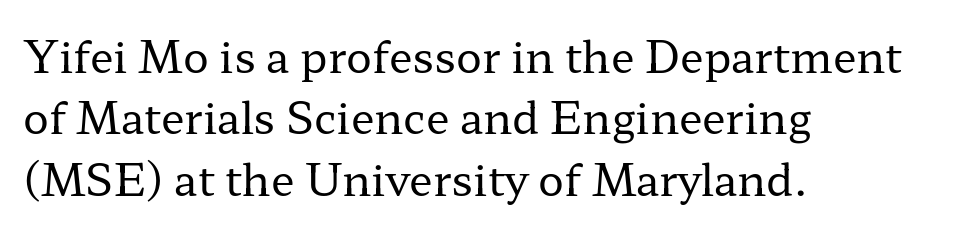
Q: Is the text bold? A: No.
Q: Is the text italic (slanted)? A: No, it is upright.
Q: Is the typeface a serif or a sans-serif typeface? A: Serif.
Q: Is the text underlined? A: No.
Q: How is the paragraph aligned? A: Left-aligned.
Q: Is the spacing between letters normal or unusually wide? A: Normal.
Q: Is the spacing between lines tight, normal or loose? A: Normal.
Q: Width (condensed, normal, or wide)? A: Wide.
Q: Stroke contrast? A: Low.
Q: x-height? A: Medium.
Q: Monospaced? A: No.
